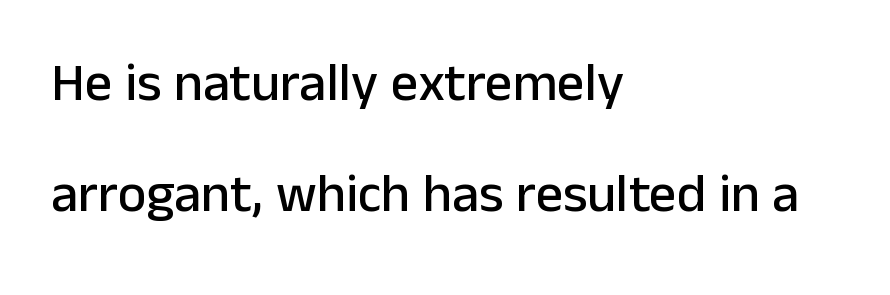
Q: Is the text italic (slanted)? A: No, it is upright.
Q: Is the typeface a serif or a sans-serif typeface? A: Sans-serif.
Q: Is the text underlined? A: No.
Q: How is the paragraph aligned? A: Left-aligned.
Q: Is the spacing between letters normal or unusually wide? A: Normal.
Q: Is the spacing between lines tight, normal or loose? A: Loose.
Q: Width (condensed, normal, or wide)? A: Normal.
Q: Stroke contrast? A: Low.
Q: x-height? A: Medium.
Q: Monospaced? A: No.
